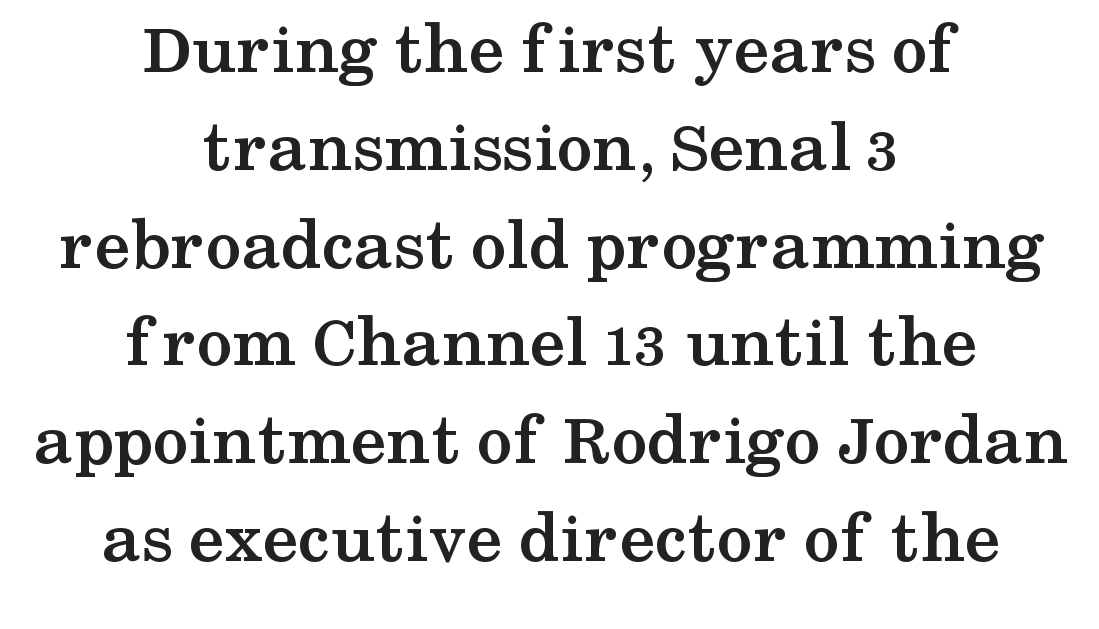
{"serif": "yes", "italic": "no", "bold": "yes", "weight": "semibold", "width": "wide", "stroke_contrast": "medium", "x_height": "medium", "monospaced": "no", "underline": "no", "align": "center", "line_spacing": "normal", "line_spacing_ratio": 1.34, "letter_spacing": "normal", "letter_spacing_em": 0.0, "glyph_px": 73}
